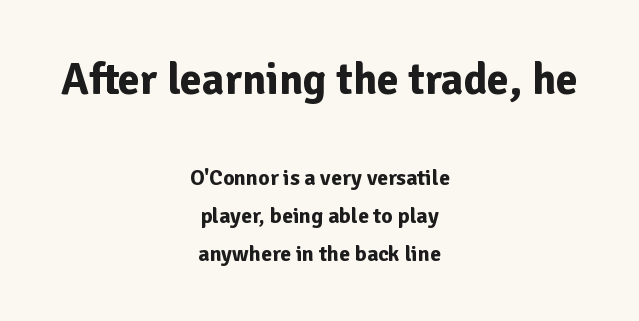
Q: Is the text bold? A: Yes.
Q: Is the text italic (slanted)? A: No, it is upright.
Q: Is the typeface a serif or a sans-serif typeface? A: Sans-serif.
Q: Is the text underlined? A: No.
Q: How is the paragraph aligned? A: Centered.
Q: Is the spacing between letters normal or unusually wide? A: Normal.
Q: Which block of text is set in a larger size, the first (top) or the second (bottom)? A: The first (top) one.
Q: Width (condensed, normal, or wide)? A: Normal.
Q: Stroke contrast? A: Low.
Q: x-height? A: Medium.
Q: Monospaced? A: No.
